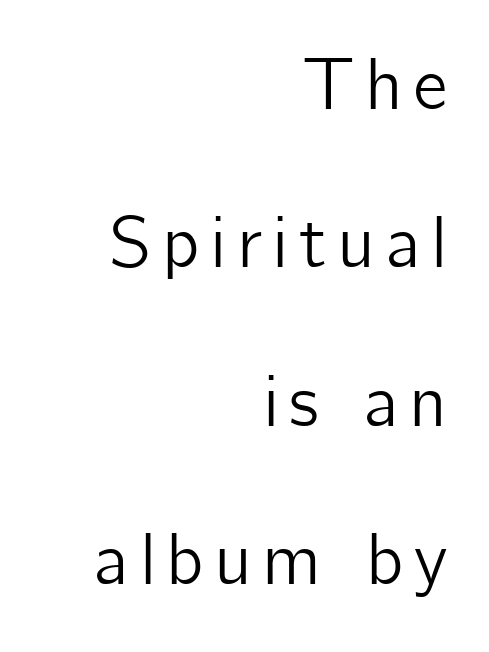
The image shows 73 px sans-serif type, upright; set right-aligned, loose line spacing (2.17x), not underlined; low stroke contrast and a medium x-height.
